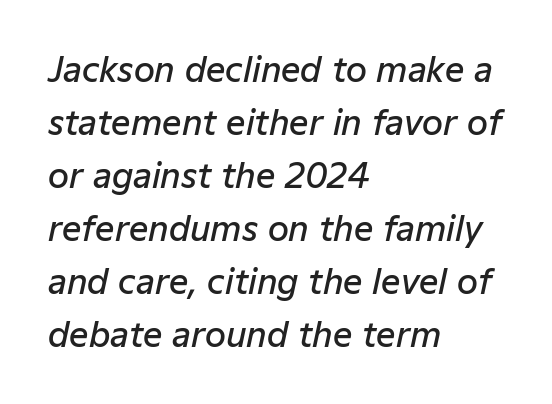
Q: Is the text bold? A: Semi-bold.
Q: Is the text italic (slanted)? A: Yes, it leans right by about 12 degrees.
Q: Is the text underlined? A: No.
Q: How is the paragraph aligned? A: Left-aligned.
Q: Is the spacing between letters normal or unusually wide? A: Normal.
Q: Is the spacing between lines tight, normal or loose? A: Normal.
Q: Width (condensed, normal, or wide)? A: Normal.
Q: Stroke contrast? A: Low.
Q: x-height? A: Medium.
Q: Monospaced? A: No.
